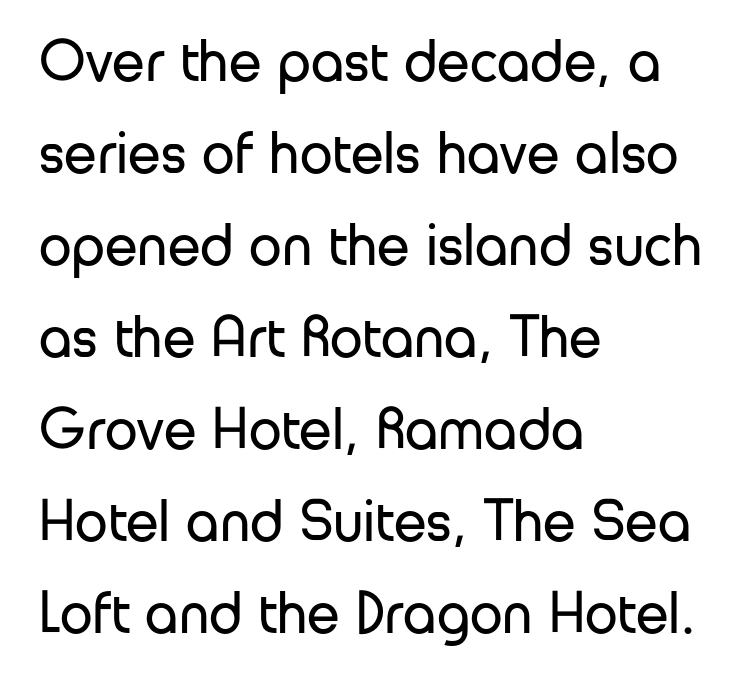
{"serif": "no", "italic": "no", "bold": "no", "weight": "regular", "width": "normal", "stroke_contrast": "low", "x_height": "medium", "monospaced": "no", "underline": "no", "align": "left", "line_spacing": "normal", "line_spacing_ratio": 1.56, "letter_spacing": "normal", "letter_spacing_em": 0.0, "glyph_px": 59}
